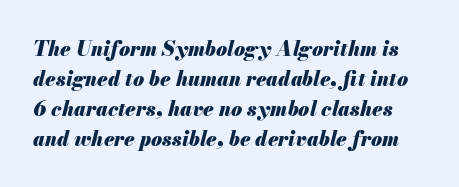
{"italic": "yes", "lean": "right", "slant_degrees": 13, "bold": "yes", "underline": "no", "line_spacing": "normal", "line_spacing_ratio": 1.5, "letter_spacing": "normal", "letter_spacing_em": 0.0, "glyph_px": 20}
